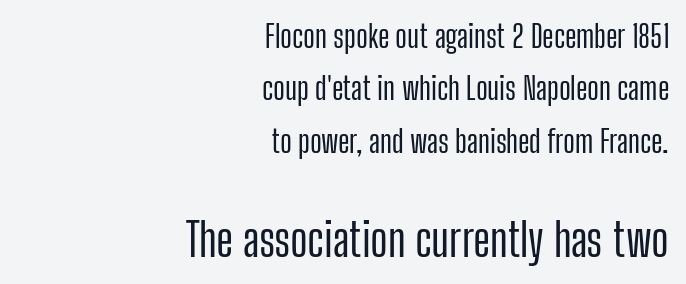
{"serif": "no", "italic": "no", "width": "condensed", "stroke_contrast": "low", "x_height": "medium", "monospaced": "no", "underline": "no", "align": "right", "line_spacing": "normal", "line_spacing_ratio": 1.69, "letter_spacing": "normal", "letter_spacing_em": 0.0, "larger_block": "second", "size_ratio": 1.48, "glyph_px": 46}
